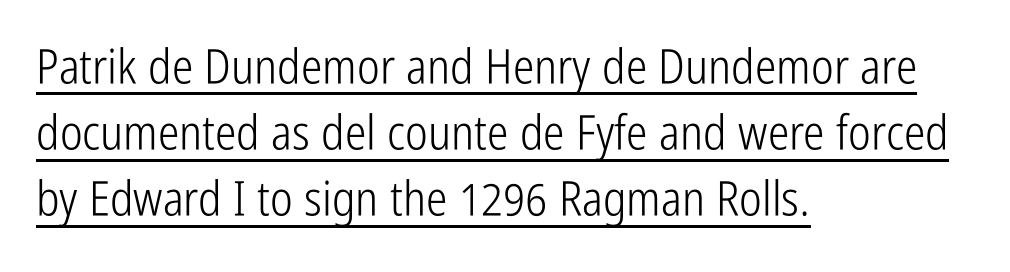
Q: Is the text bold? A: No.
Q: Is the text italic (slanted)? A: No, it is upright.
Q: Is the typeface a serif or a sans-serif typeface? A: Sans-serif.
Q: Is the text underlined? A: Yes.
Q: How is the paragraph aligned? A: Left-aligned.
Q: Is the spacing between letters normal or unusually wide? A: Normal.
Q: Is the spacing between lines tight, normal or loose? A: Normal.
Q: Width (condensed, normal, or wide)? A: Condensed.
Q: Stroke contrast? A: Low.
Q: x-height? A: Medium.
Q: Monospaced? A: No.
